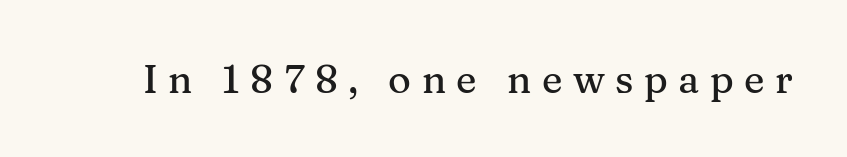
The image shows 39 px serif type, upright; set unusually wide letter spacing (+0.27 em), not underlined; medium stroke contrast and a medium x-height.
